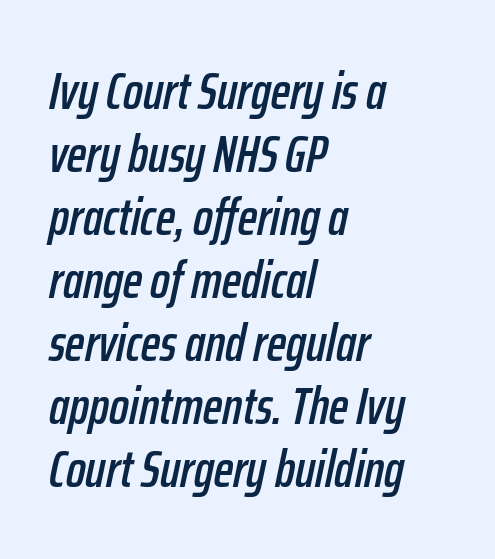
The face used here is proportionally spaced, like ordinary book or web type. There is no visible air inserted between adjacent glyphs. Each line starts at the same left margin while the right side varies. The face used here has a pronounced slope to its letters.
